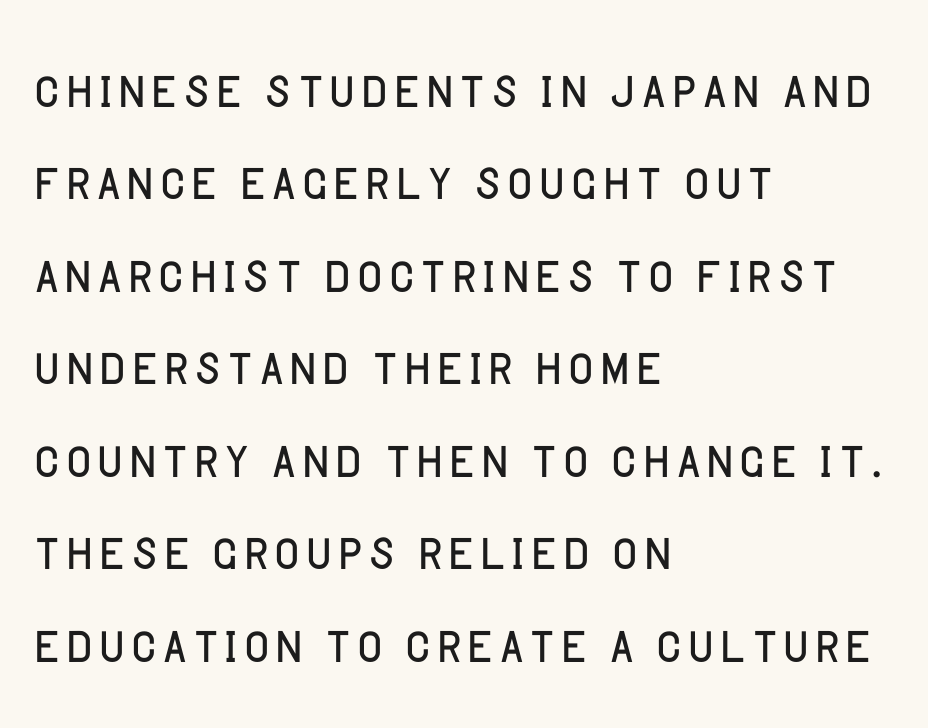
{"serif": "no", "italic": "no", "bold": "no", "weight": "light", "width": "normal", "stroke_contrast": "low", "x_height": "large", "monospaced": "no", "underline": "no", "align": "left", "line_spacing": "normal", "line_spacing_ratio": 1.34, "letter_spacing": "normal", "letter_spacing_em": 0.0, "glyph_px": 69}
